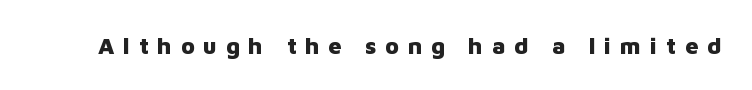
{"italic": "no", "bold": "yes", "underline": "no", "letter_spacing": "wide", "letter_spacing_em": 0.38, "glyph_px": 23}
